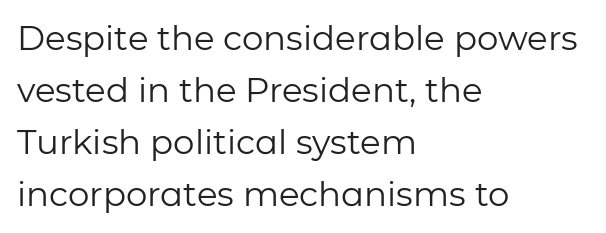
{"serif": "no", "italic": "no", "bold": "no", "weight": "regular", "width": "normal", "stroke_contrast": "low", "x_height": "medium", "monospaced": "no", "underline": "no", "align": "left", "line_spacing": "normal", "line_spacing_ratio": 1.53, "letter_spacing": "normal", "letter_spacing_em": 0.0, "glyph_px": 34}
